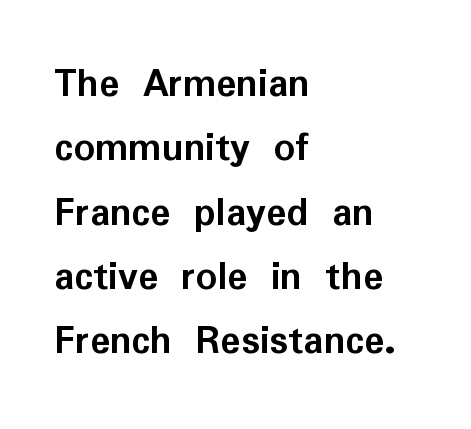
The image shows 42 px semibold sans-serif type, upright; set left-aligned, normal line spacing (1.53x), normal letter spacing, not underlined; low stroke contrast and a medium x-height.
